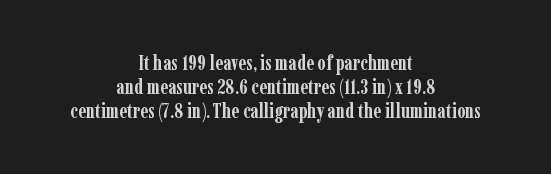
{"italic": "no", "bold": "yes", "underline": "no", "align": "center", "line_spacing": "tight", "line_spacing_ratio": 1.14, "letter_spacing": "normal", "letter_spacing_em": 0.0, "glyph_px": 21}
